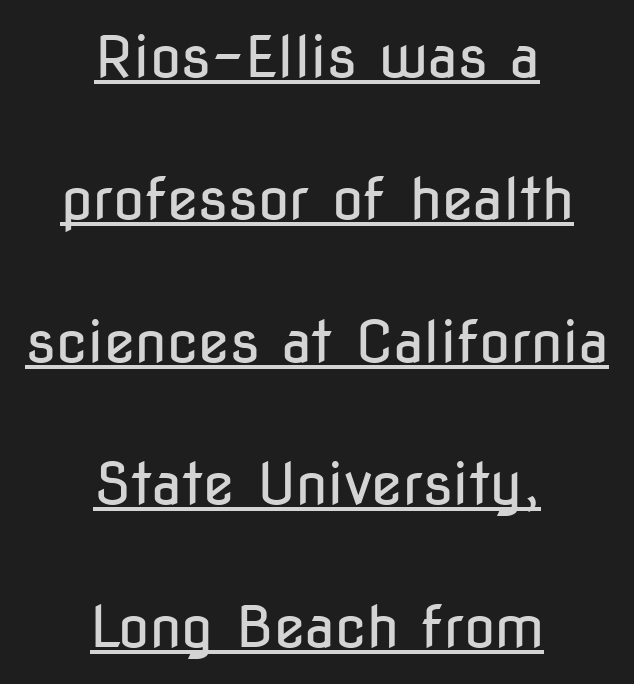
Q: Is the text bold? A: No.
Q: Is the text italic (slanted)? A: No, it is upright.
Q: Is the typeface a serif or a sans-serif typeface? A: Sans-serif.
Q: Is the text underlined? A: Yes.
Q: How is the paragraph aligned? A: Centered.
Q: Is the spacing between letters normal or unusually wide? A: Normal.
Q: Is the spacing between lines tight, normal or loose? A: Loose.
Q: Width (condensed, normal, or wide)? A: Condensed.
Q: Stroke contrast? A: Low.
Q: x-height? A: Medium.
Q: Monospaced? A: No.
